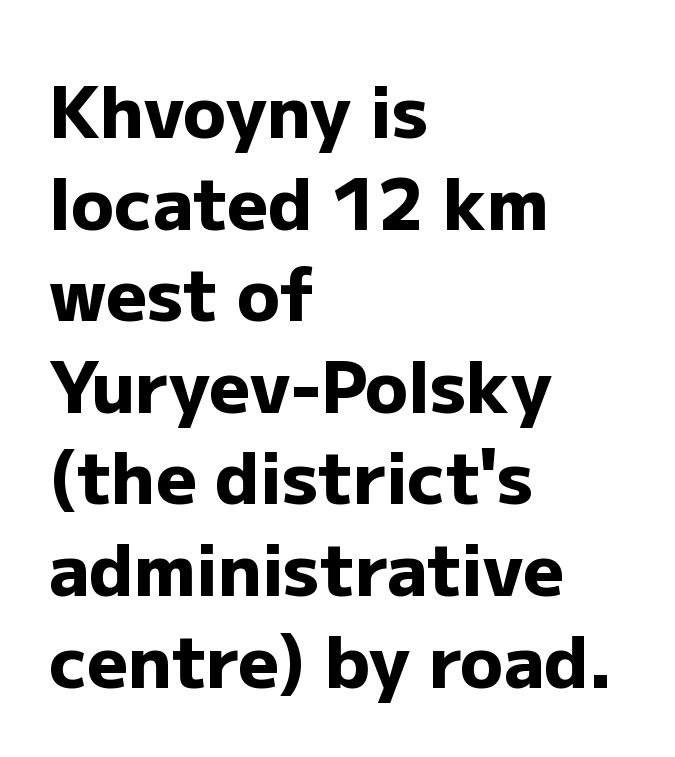
{"serif": "no", "italic": "no", "bold": "yes", "weight": "heavy", "width": "normal", "stroke_contrast": "low", "x_height": "medium", "monospaced": "no", "underline": "no", "align": "left", "line_spacing": "normal", "line_spacing_ratio": 1.29, "letter_spacing": "normal", "letter_spacing_em": 0.0, "glyph_px": 71}
